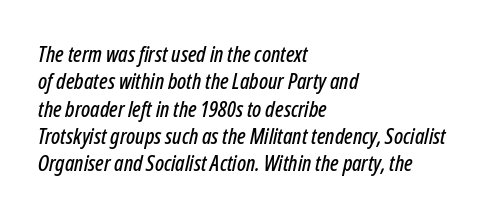
{"italic": "yes", "lean": "right", "slant_degrees": 12, "underline": "no", "align": "left", "line_spacing_ratio": 1.24, "letter_spacing": "normal", "letter_spacing_em": 0.0, "glyph_px": 22}
